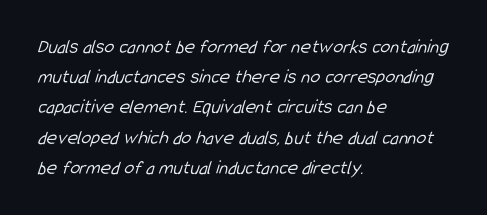
The image shows 20 px text type; set left-aligned, normal line spacing (1.51x), normal letter spacing, not underlined.
